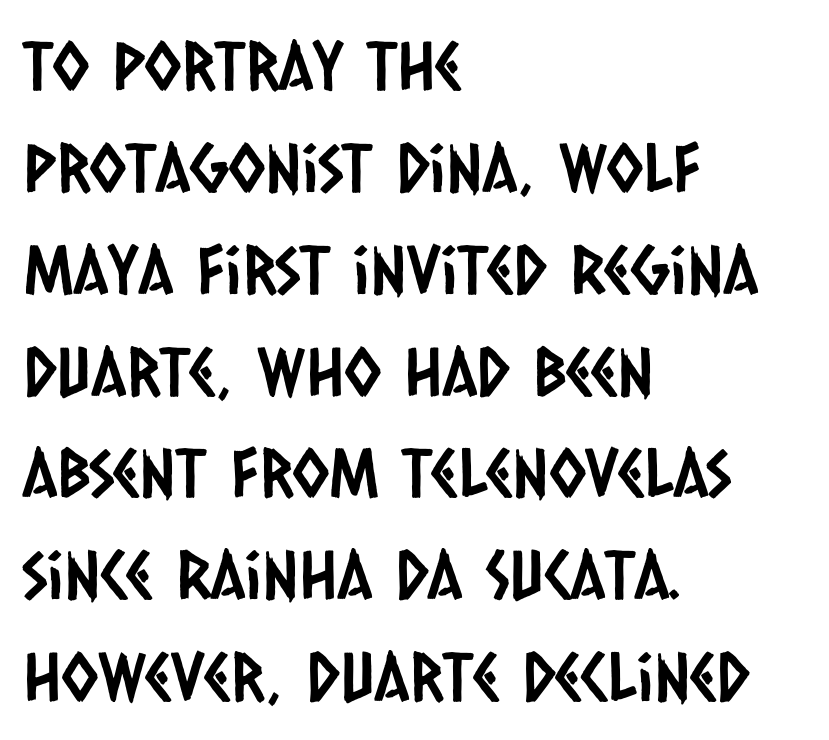
The image shows 67 px condensed sans-serif type; set left-aligned, normal line spacing (1.52x), normal letter spacing, not underlined; low stroke contrast and a large x-height.
